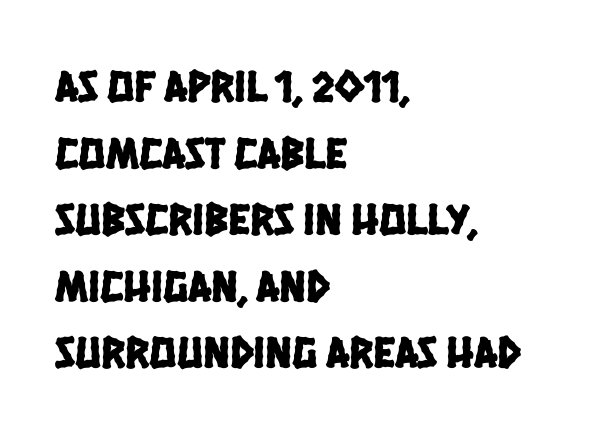
Q: Is the typeface a serif or a sans-serif typeface? A: Sans-serif.
Q: Is the text underlined? A: No.
Q: How is the paragraph aligned? A: Left-aligned.
Q: Is the spacing between letters normal or unusually wide? A: Normal.
Q: Is the spacing between lines tight, normal or loose? A: Normal.
Q: Width (condensed, normal, or wide)? A: Condensed.
Q: Stroke contrast? A: Low.
Q: x-height? A: Large.
Q: Monospaced? A: No.
